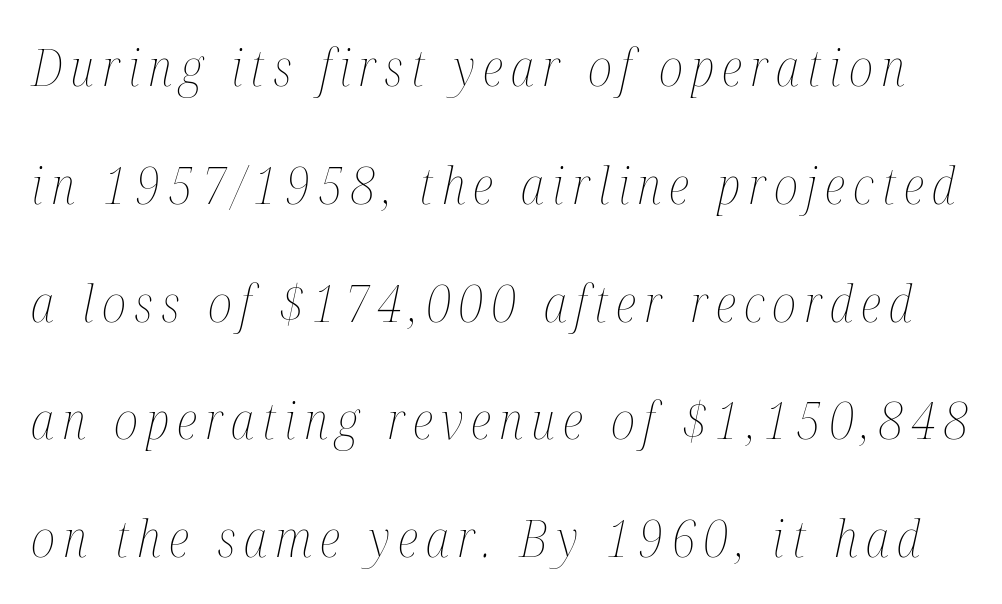
Q: Is the text bold? A: No.
Q: Is the text italic (slanted)? A: Yes, it leans right by about 12 degrees.
Q: Is the text underlined? A: No.
Q: Is the spacing between lines tight, normal or loose? A: Loose.
Q: Width (condensed, normal, or wide)? A: Condensed.
Q: Stroke contrast? A: Medium.
Q: x-height? A: Medium.
Q: Monospaced? A: No.
